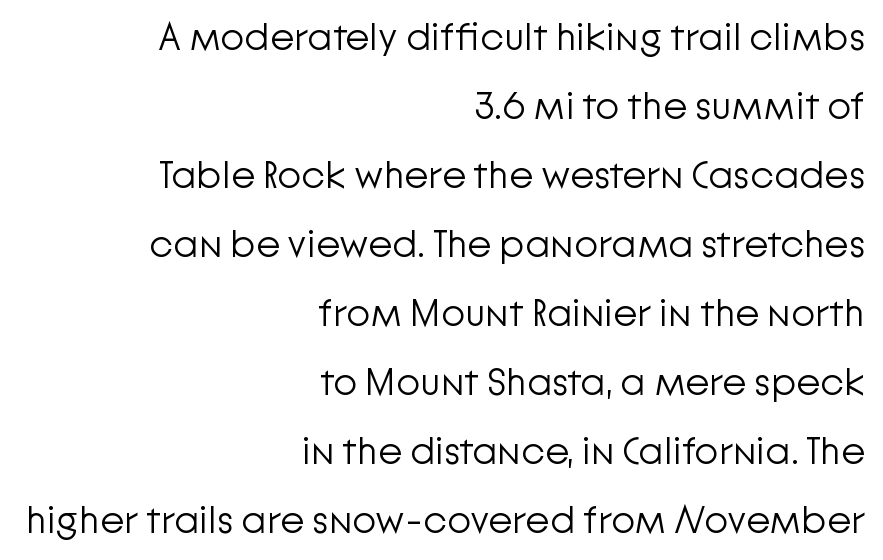
The image shows 39 px light sans-serif type, upright; set right-aligned, line spacing 1.77x, normal letter spacing, not underlined; low stroke contrast and a medium x-height.
